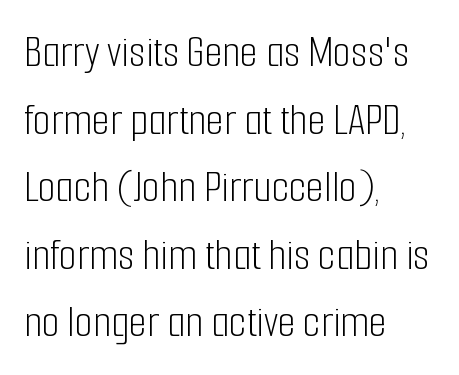
Q: Is the text bold? A: No.
Q: Is the text italic (slanted)? A: No, it is upright.
Q: Is the typeface a serif or a sans-serif typeface? A: Sans-serif.
Q: Is the text underlined? A: No.
Q: How is the paragraph aligned? A: Left-aligned.
Q: Is the spacing between letters normal or unusually wide? A: Normal.
Q: Is the spacing between lines tight, normal or loose? A: Normal.
Q: Width (condensed, normal, or wide)? A: Condensed.
Q: Stroke contrast? A: Low.
Q: x-height? A: Medium.
Q: Monospaced? A: No.
